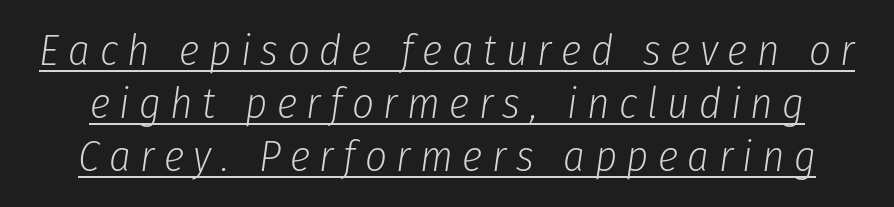
Q: Is the text bold? A: No.
Q: Is the text italic (slanted)? A: Yes, it leans right by about 8 degrees.
Q: Is the text underlined? A: Yes.
Q: Is the spacing between letters normal or unusually wide? A: Unusually wide.
Q: Width (condensed, normal, or wide)? A: Condensed.
Q: Stroke contrast? A: Low.
Q: x-height? A: Medium.
Q: Monospaced? A: No.
